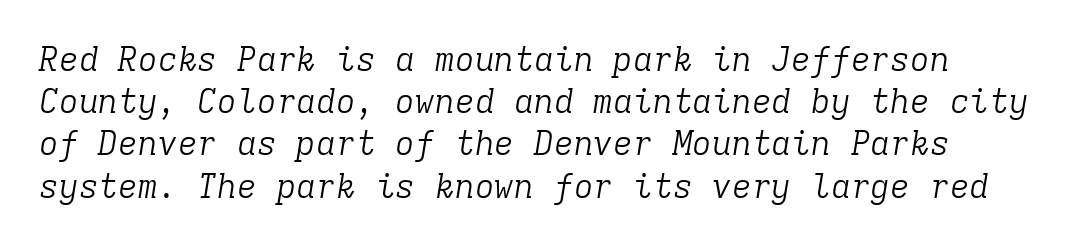
Q: Is the text bold? A: No.
Q: Is the text italic (slanted)? A: Yes, it leans right by about 9 degrees.
Q: Is the typeface a serif or a sans-serif typeface? A: Serif.
Q: Is the text underlined? A: No.
Q: Is the spacing between letters normal or unusually wide? A: Normal.
Q: Is the spacing between lines tight, normal or loose? A: Normal.
Q: Width (condensed, normal, or wide)? A: Normal.
Q: Stroke contrast? A: Low.
Q: x-height? A: Medium.
Q: Monospaced? A: Yes.
